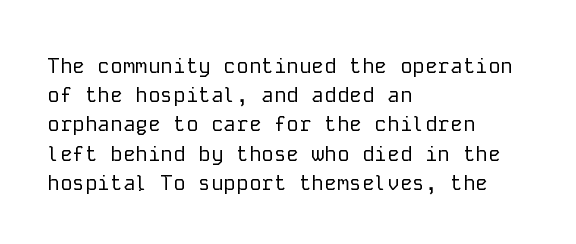
Tracking here is standard; glyphs follow each other at the usual distance. Heft: none added — not bold. These lines are set flush left with a ragged right edge. The letters stand straight up with perfectly vertical stems. Has an underline been added? It has not.
